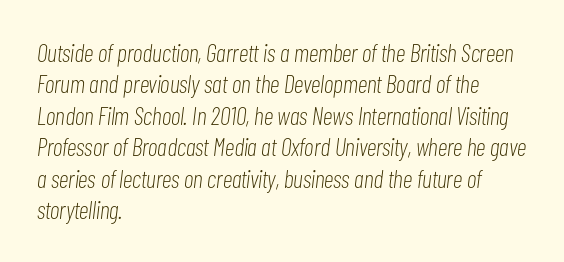
The image shows 25 px text type, italic (leaning right); set left-aligned, normal line spacing (1.26x), normal letter spacing, not underlined.
